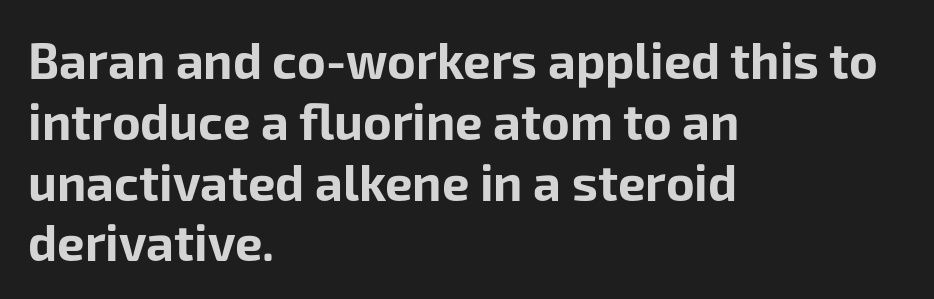
The image shows 49 px bold sans-serif type, upright; set left-aligned, line spacing 1.24x, normal letter spacing, not underlined; low stroke contrast and a medium x-height.
